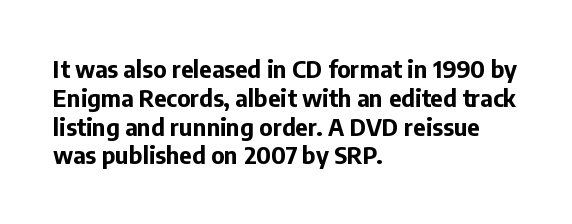
{"italic": "no", "bold": "yes", "underline": "no", "align": "left", "line_spacing_ratio": 1.2, "letter_spacing": "normal", "letter_spacing_em": 0.0, "glyph_px": 24}
